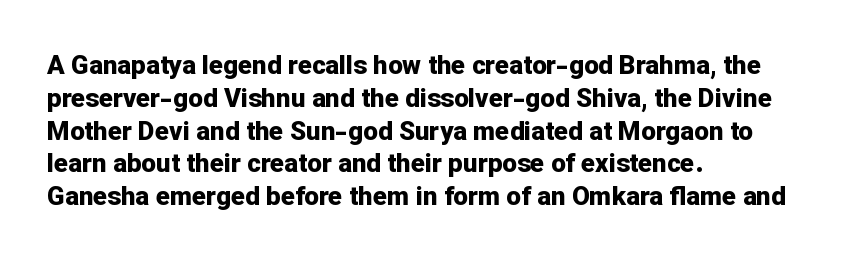
{"italic": "no", "bold": "yes", "underline": "no", "align": "left", "line_spacing": "normal", "line_spacing_ratio": 1.26, "letter_spacing": "normal", "letter_spacing_em": 0.0, "glyph_px": 26}
